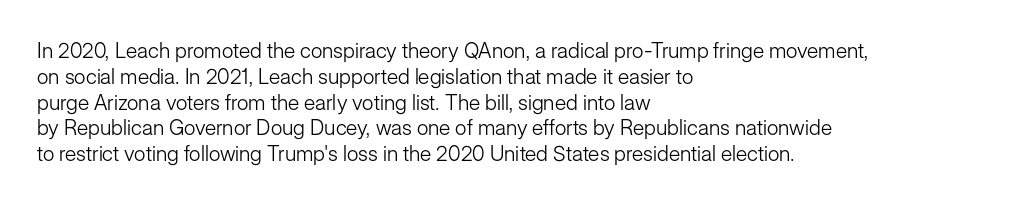
{"italic": "no", "bold": "no", "underline": "no", "align": "left", "line_spacing_ratio": 1.23, "letter_spacing": "normal", "letter_spacing_em": 0.0, "glyph_px": 21}
